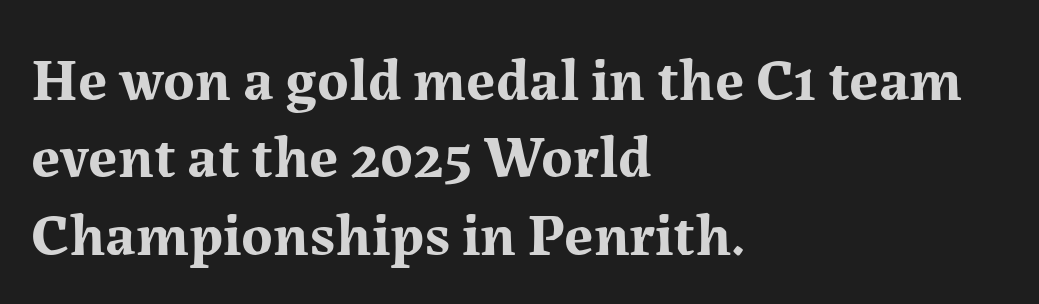
Q: Is the text bold? A: Yes.
Q: Is the text italic (slanted)? A: No, it is upright.
Q: Is the typeface a serif or a sans-serif typeface? A: Serif.
Q: Is the text underlined? A: No.
Q: How is the paragraph aligned? A: Left-aligned.
Q: Is the spacing between letters normal or unusually wide? A: Normal.
Q: Is the spacing between lines tight, normal or loose? A: Normal.
Q: Width (condensed, normal, or wide)? A: Normal.
Q: Stroke contrast? A: Medium.
Q: x-height? A: Medium.
Q: Monospaced? A: No.
